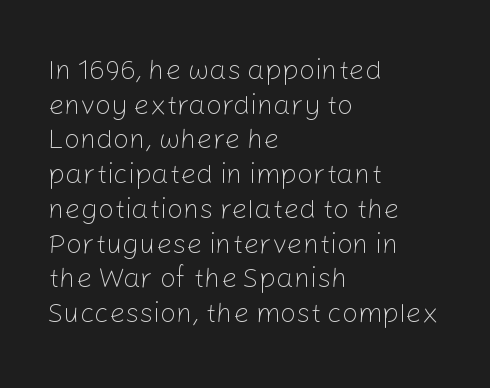
The image shows 28 px light sans-serif type, upright; set left-aligned, line spacing 1.24x, normal letter spacing, not underlined; low stroke contrast and a medium x-height.
